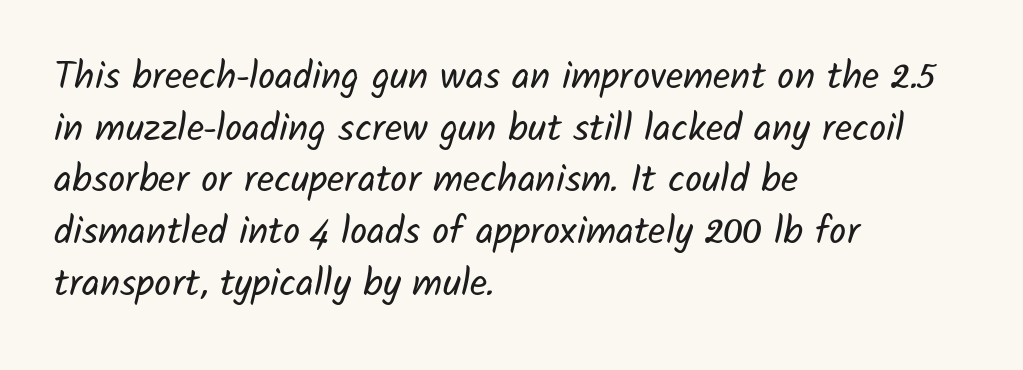
{"serif": "no", "bold": "no", "weight": "regular", "width": "normal", "stroke_contrast": "low", "x_height": "medium", "monospaced": "no", "underline": "no", "align": "left", "line_spacing": "normal", "line_spacing_ratio": 1.36, "letter_spacing": "normal", "letter_spacing_em": 0.0, "glyph_px": 38}
